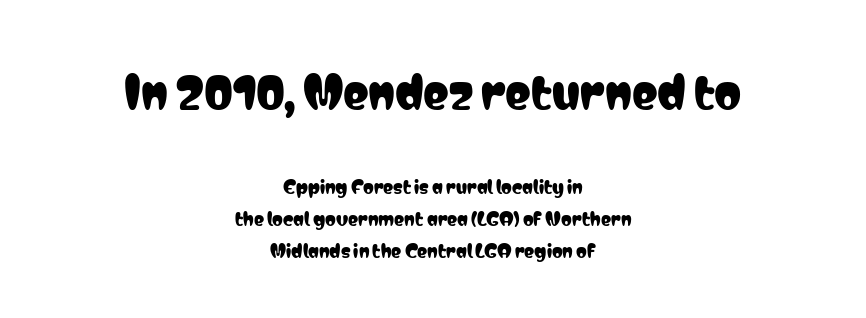
{"serif": "no", "italic": "no", "width": "condensed", "stroke_contrast": "low", "x_height": "medium", "monospaced": "no", "underline": "no", "align": "center", "line_spacing": "loose", "line_spacing_ratio": 1.91, "letter_spacing": "normal", "letter_spacing_em": 0.0, "larger_block": "first", "size_ratio": 2.53, "glyph_px": 43}
